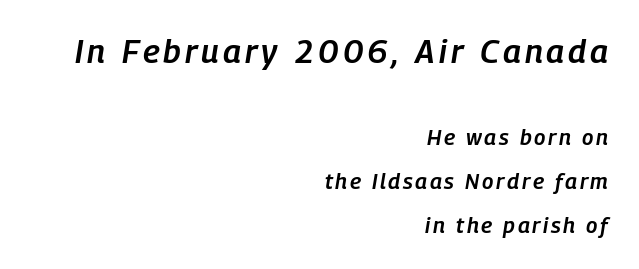
Q: Is the text bold? A: Semi-bold.
Q: Is the text italic (slanted)? A: Yes, it leans right by about 9 degrees.
Q: Is the text underlined? A: No.
Q: How is the paragraph aligned? A: Right-aligned.
Q: Is the spacing between lines tight, normal or loose? A: Loose.
Q: Which block of text is set in a larger size, the first (top) or the second (bottom)? A: The first (top) one.
Q: Width (condensed, normal, or wide)? A: Condensed.
Q: Stroke contrast? A: Low.
Q: x-height? A: Medium.
Q: Monospaced? A: No.
